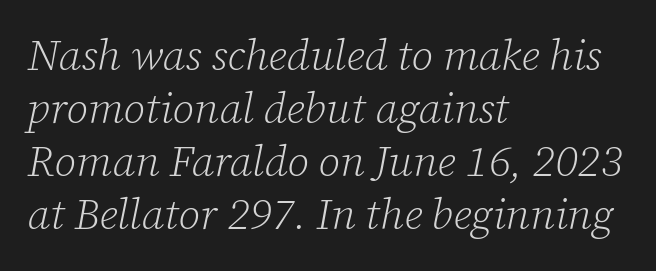
Q: Is the text bold? A: No.
Q: Is the text italic (slanted)? A: Yes, it leans right by about 12 degrees.
Q: Is the typeface a serif or a sans-serif typeface? A: Serif.
Q: Is the text underlined? A: No.
Q: How is the paragraph aligned? A: Left-aligned.
Q: Is the spacing between letters normal or unusually wide? A: Normal.
Q: Width (condensed, normal, or wide)? A: Normal.
Q: Stroke contrast? A: Low.
Q: x-height? A: Medium.
Q: Monospaced? A: No.
